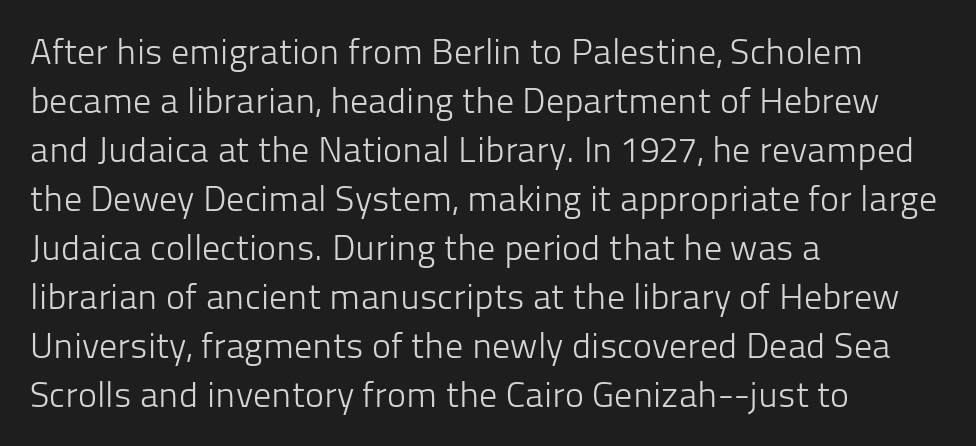
Q: Is the text bold? A: No.
Q: Is the text italic (slanted)? A: No, it is upright.
Q: Is the typeface a serif or a sans-serif typeface? A: Sans-serif.
Q: Is the text underlined? A: No.
Q: How is the paragraph aligned? A: Left-aligned.
Q: Is the spacing between letters normal or unusually wide? A: Normal.
Q: Is the spacing between lines tight, normal or loose? A: Normal.
Q: Width (condensed, normal, or wide)? A: Normal.
Q: Stroke contrast? A: Low.
Q: x-height? A: Medium.
Q: Monospaced? A: No.
